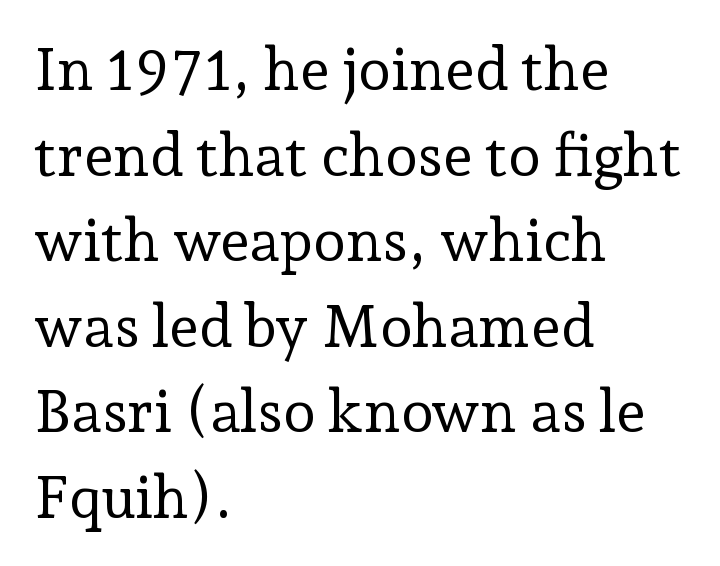
The image shows 59 px regular-weight serif type, upright; set left-aligned, normal line spacing (1.45x), normal letter spacing, not underlined; low stroke contrast and a medium x-height.
